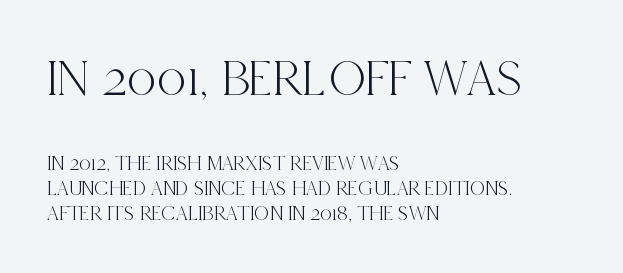
The rendering uses natural spacing where letterforms have individual widths. Tall strokes in this sample are plumb rather than angled. Unmarked baselines from the first word to the last. In terms of letterform style, serifs are clearly present. Default kerning and tracking; the words read as compact shapes. The typesetter chose a ragged-right arrangement here.
